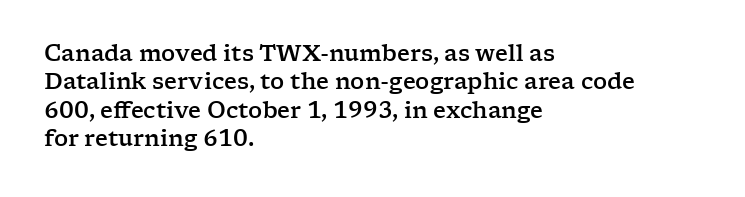
Does extra space separate the letters? No, they use regular spacing. Rows of type keep a routine distance in the vertical direction. Descender tails drop into unmarked territory. No italicization has been applied; the sample stays upright.
